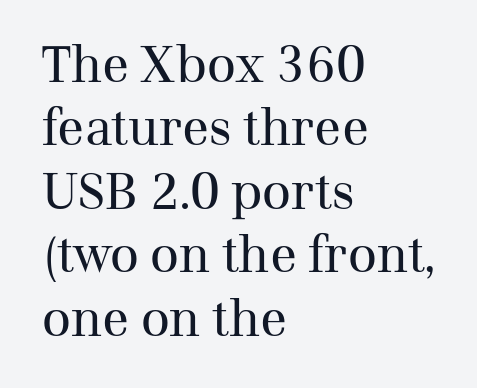
Successive baselines arrive at the customary interval. The ragged edge is on the right, which tells us the setting is flush left. Serifs: yes, visible at the terminals of the letterforms. Designer's note — italics off, roman on.
